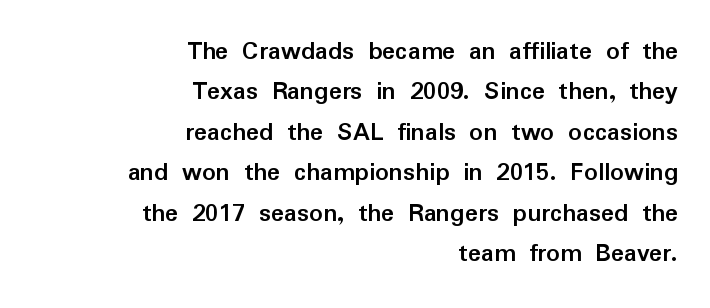
{"italic": "no", "bold": "yes", "underline": "no", "align": "right", "line_spacing": "normal", "line_spacing_ratio": 1.5, "letter_spacing": "normal", "letter_spacing_em": 0.0, "glyph_px": 27}
